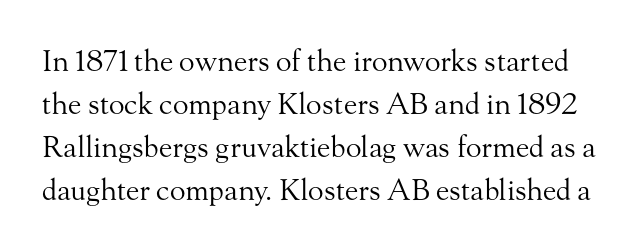
What stands out about the letter spacing? Nothing — it is the standard amount. A bare baseline throughout the passage. The rendering uses natural spacing where letterforms have individual widths. Notice how descenders clear the ascenders below comfortably — that's standard leading. I'd call this a serif setting — the letters wear small feet.
